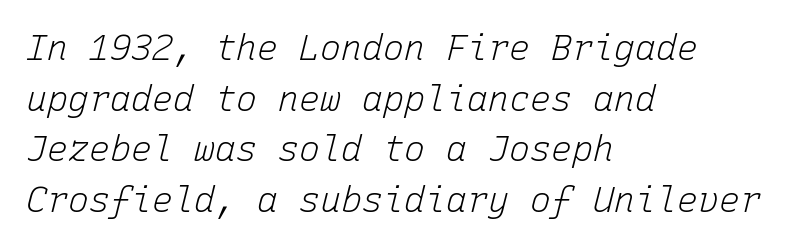
Q: Is the text bold? A: No.
Q: Is the text italic (slanted)? A: Yes, it leans right by about 15 degrees.
Q: Is the text underlined? A: No.
Q: How is the paragraph aligned? A: Left-aligned.
Q: Is the spacing between letters normal or unusually wide? A: Normal.
Q: Is the spacing between lines tight, normal or loose? A: Normal.
Q: Width (condensed, normal, or wide)? A: Normal.
Q: Stroke contrast? A: Low.
Q: x-height? A: Medium.
Q: Monospaced? A: Yes.
